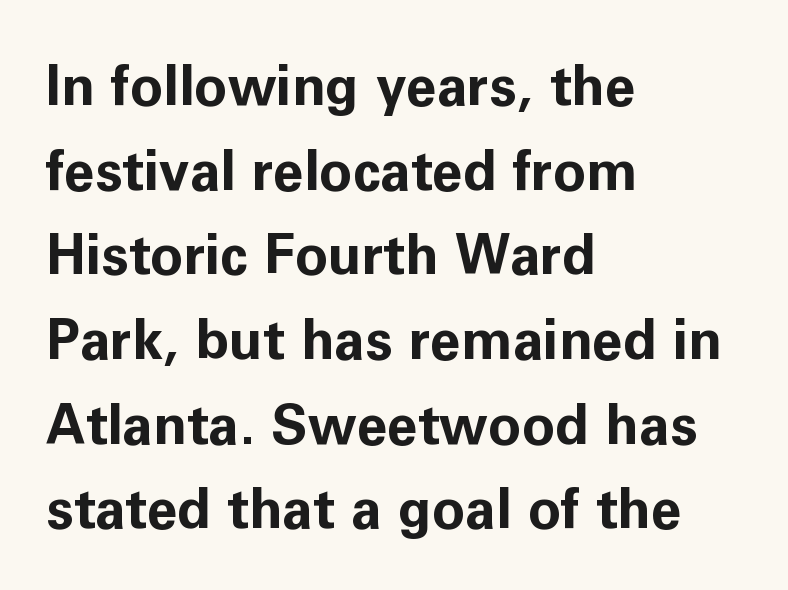
Look at the tracking — it's just the regular setting, nothing added. These lines are set flush left with a ragged right edge. This sample uses an upright cut, with every glyph sitting square on the baseline. The glyphs in this specimen are sans serif. Proportional: the letters do not fall into vertical columns. Underline: absent.
